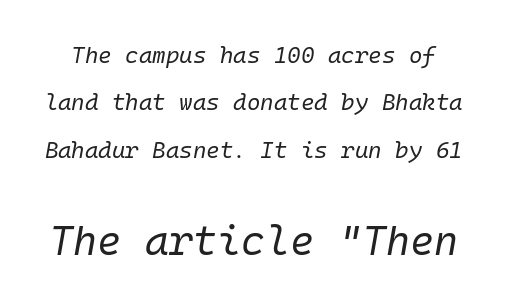
The image shows 41 px regular-weight type, italic (leaning right), monospaced; set loose line spacing (2.06x), normal letter spacing, not underlined; the second (bottom) block is 1.78x larger; low stroke contrast and a medium x-height.
